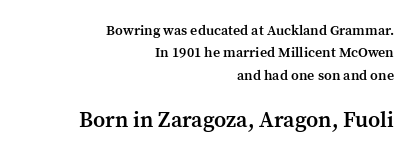
Observe the ordinary spacing: letters are neighbours, not strangers. Larger block? The one below; the one above is distinctly smaller. Each row of text sits above clean, open space. If you drew a ruler down the right edge, every line would touch it. Vertically, the passage feels balanced, rows spaced as you'd expect. Is there any slant? The stems are plumb.
